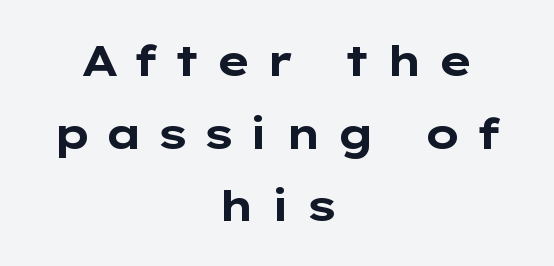
Q: Is the text bold? A: Yes.
Q: Is the text italic (slanted)? A: No, it is upright.
Q: Is the typeface a serif or a sans-serif typeface? A: Sans-serif.
Q: Is the text underlined? A: No.
Q: How is the paragraph aligned? A: Centered.
Q: Is the spacing between letters normal or unusually wide? A: Unusually wide.
Q: Is the spacing between lines tight, normal or loose? A: Normal.
Q: Width (condensed, normal, or wide)? A: Wide.
Q: Stroke contrast? A: Low.
Q: x-height? A: Medium.
Q: Monospaced? A: No.
